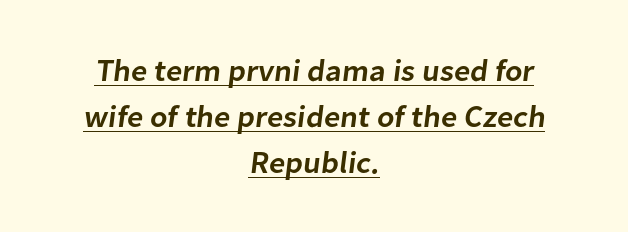
Q: Is the text bold? A: Semi-bold.
Q: Is the typeface a serif or a sans-serif typeface? A: Sans-serif.
Q: Is the text underlined? A: Yes.
Q: How is the paragraph aligned? A: Centered.
Q: Is the spacing between letters normal or unusually wide? A: Normal.
Q: Is the spacing between lines tight, normal or loose? A: Normal.
Q: Width (condensed, normal, or wide)? A: Normal.
Q: Stroke contrast? A: Low.
Q: x-height? A: Medium.
Q: Monospaced? A: No.
